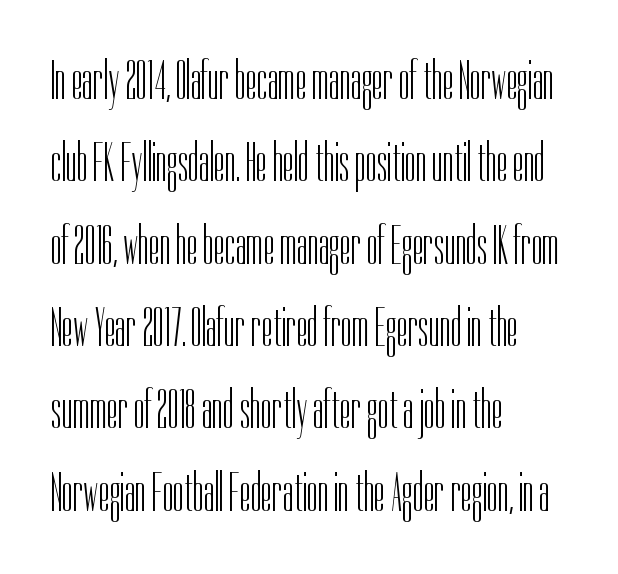
Q: Is the text bold? A: No.
Q: Is the text italic (slanted)? A: No, it is upright.
Q: Is the typeface a serif or a sans-serif typeface? A: Sans-serif.
Q: Is the text underlined? A: No.
Q: How is the paragraph aligned? A: Left-aligned.
Q: Is the spacing between letters normal or unusually wide? A: Normal.
Q: Is the spacing between lines tight, normal or loose? A: Normal.
Q: Width (condensed, normal, or wide)? A: Condensed.
Q: Stroke contrast? A: Low.
Q: x-height? A: Medium.
Q: Monospaced? A: No.
